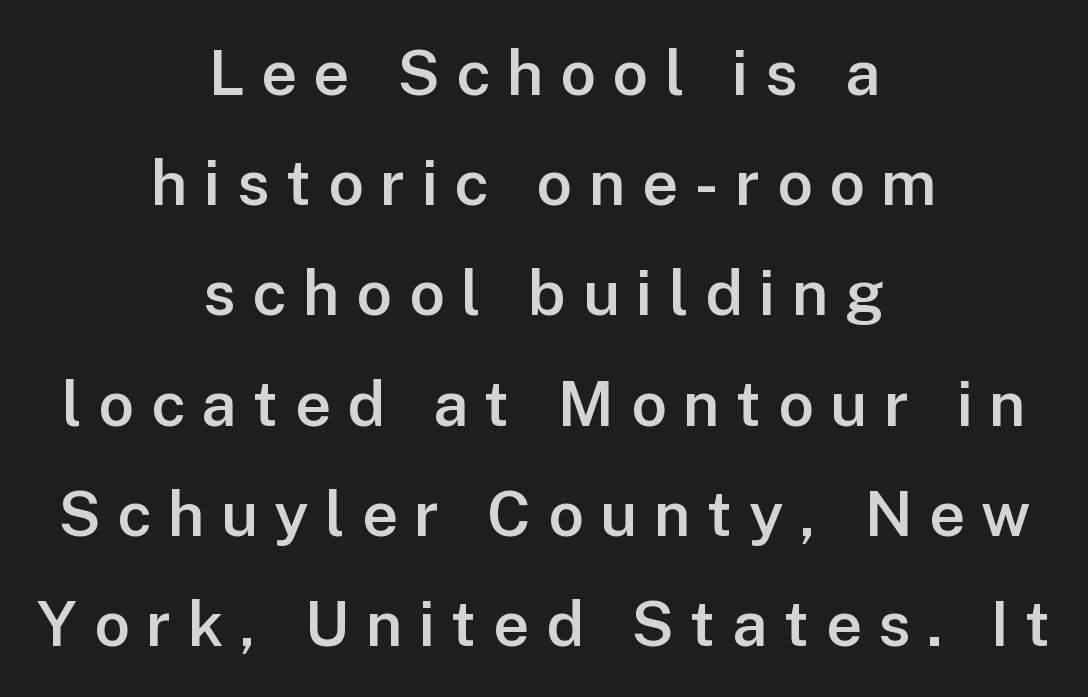
The image shows 63 px semibold sans-serif type, upright; set centered, line spacing 1.75x, unusually wide letter spacing (+0.26 em), not underlined; low stroke contrast and a medium x-height.
